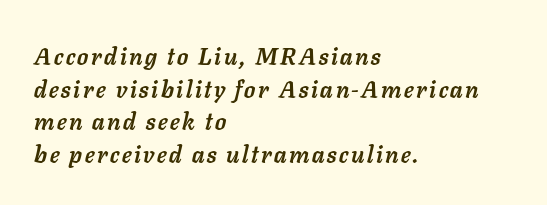
Q: Is the text bold? A: Yes.
Q: Is the text italic (slanted)? A: Yes, it leans right by about 11 degrees.
Q: Is the text underlined? A: No.
Q: How is the paragraph aligned? A: Left-aligned.
Q: Is the spacing between lines tight, normal or loose? A: Normal.
